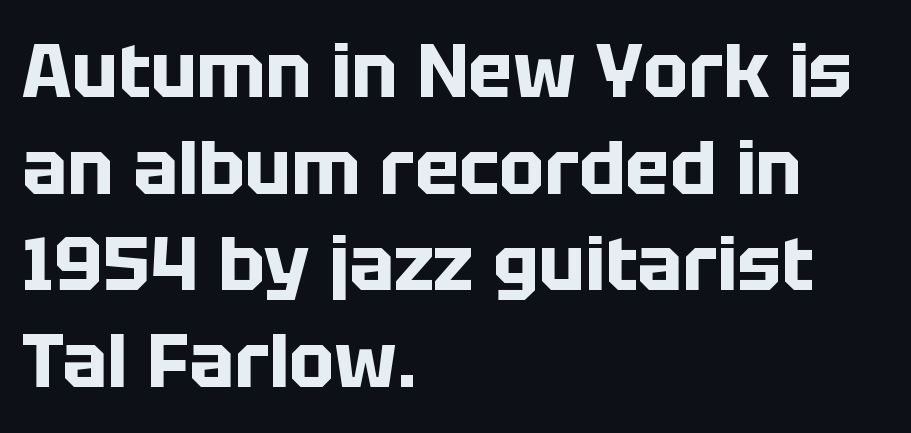
{"serif": "no", "italic": "no", "bold": "yes", "weight": "bold", "width": "normal", "stroke_contrast": "low", "x_height": "large", "monospaced": "no", "underline": "no", "align": "left", "line_spacing": "normal", "line_spacing_ratio": 1.29, "letter_spacing": "normal", "letter_spacing_em": 0.0, "glyph_px": 75}
